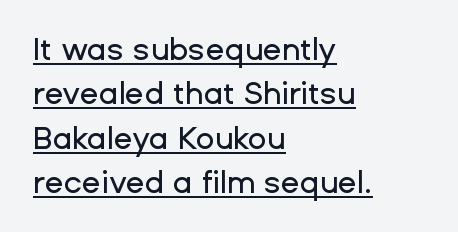
Q: Is the text italic (slanted)? A: No, it is upright.
Q: Is the typeface a serif or a sans-serif typeface? A: Sans-serif.
Q: Is the text underlined? A: Yes.
Q: How is the paragraph aligned? A: Left-aligned.
Q: Is the spacing between letters normal or unusually wide? A: Normal.
Q: Is the spacing between lines tight, normal or loose? A: Normal.
Q: Width (condensed, normal, or wide)? A: Normal.
Q: Stroke contrast? A: Low.
Q: x-height? A: Medium.
Q: Monospaced? A: No.
